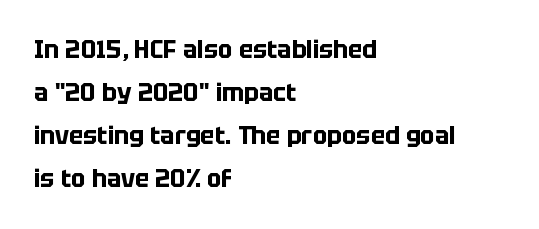
Short note: letters normally spaced. One-word summary of the alignment: left. The specimen reads as upright at a glance. The string is rendered with underlining switched off. In terms of weight, the rendering is a true, heavy bold.
